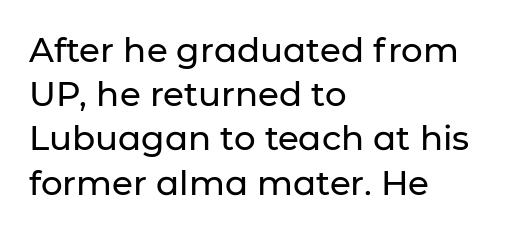
The passage shown is typeset with a sans-serif family. The rendering anchors every line to the left-hand side. Just letters on the line, the space beneath them empty. If you measured baseline to baseline, you'd find a middling distance. Is this a fixed-width face? No — the glyphs have proportional, varying widths. Every character sits straight up, as roman type does.
